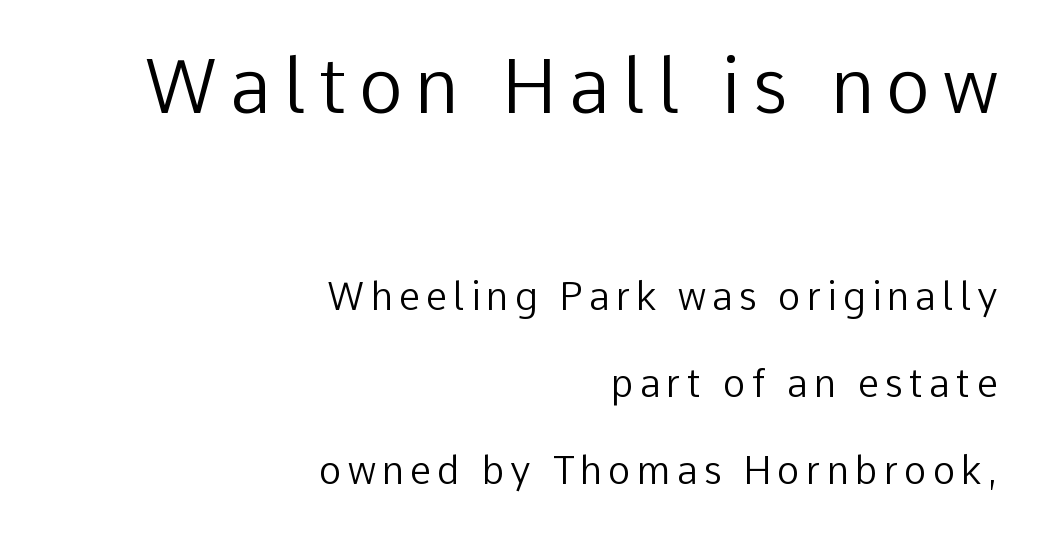
{"serif": "no", "italic": "no", "bold": "no", "weight": "regular", "width": "normal", "stroke_contrast": "low", "x_height": "medium", "monospaced": "no", "underline": "no", "align": "right", "line_spacing": "loose", "line_spacing_ratio": 2.29, "larger_block": "first", "size_ratio": 1.97, "glyph_px": 75}
